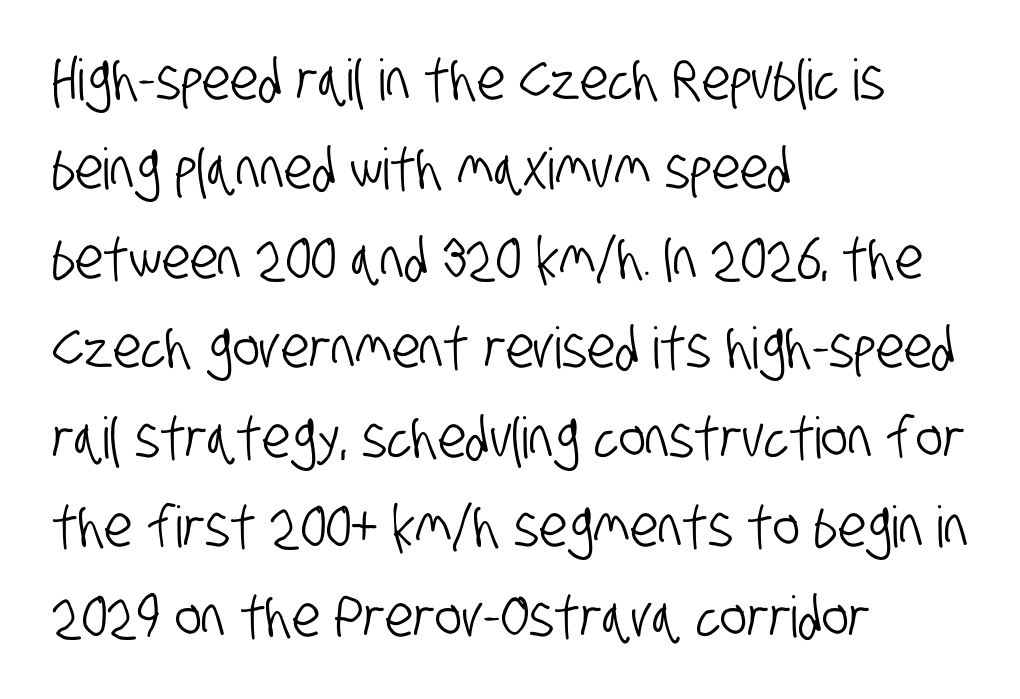
Q: Is the typeface a serif or a sans-serif typeface? A: Sans-serif.
Q: Is the text underlined? A: No.
Q: How is the paragraph aligned? A: Left-aligned.
Q: Is the spacing between letters normal or unusually wide? A: Normal.
Q: Is the spacing between lines tight, normal or loose? A: Normal.
Q: Width (condensed, normal, or wide)? A: Condensed.
Q: Stroke contrast? A: Low.
Q: x-height? A: Large.
Q: Monospaced? A: No.
